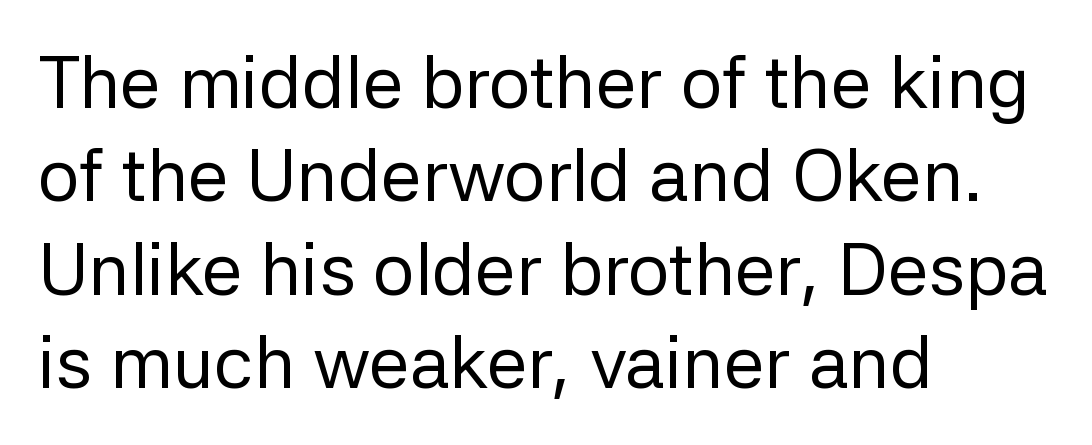
Q: Is the text bold? A: No.
Q: Is the text italic (slanted)? A: No, it is upright.
Q: Is the typeface a serif or a sans-serif typeface? A: Sans-serif.
Q: Is the text underlined? A: No.
Q: How is the paragraph aligned? A: Left-aligned.
Q: Is the spacing between letters normal or unusually wide? A: Normal.
Q: Is the spacing between lines tight, normal or loose? A: Normal.
Q: Width (condensed, normal, or wide)? A: Normal.
Q: Stroke contrast? A: Low.
Q: x-height? A: Medium.
Q: Monospaced? A: No.
